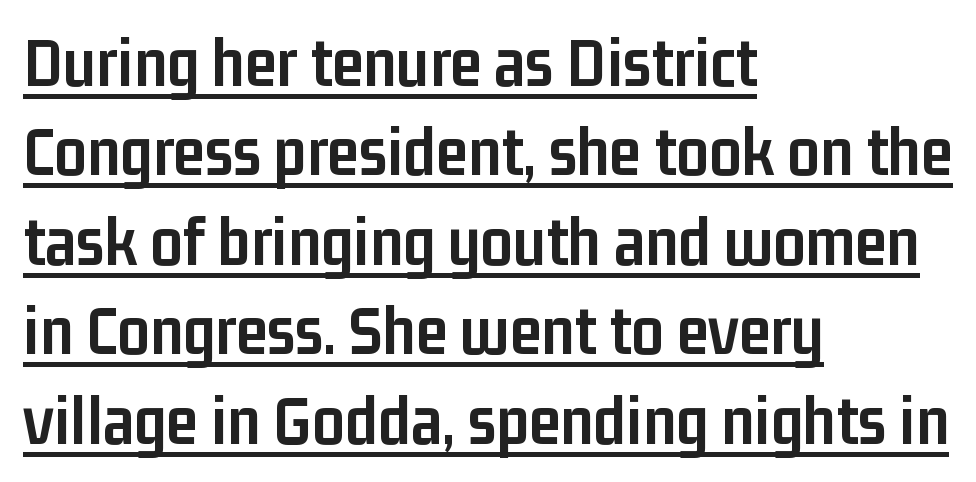
Heft: maximum for text — a bold. Posture: upright roman. The paragraph has a hard left edge and a soft right edge. A baseline rule has been typeset under these characters.
